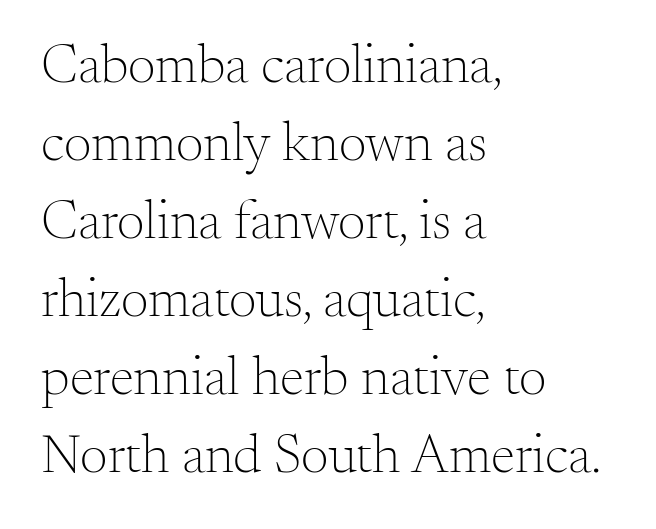
Q: Is the text bold? A: No.
Q: Is the text italic (slanted)? A: No, it is upright.
Q: Is the typeface a serif or a sans-serif typeface? A: Serif.
Q: Is the text underlined? A: No.
Q: How is the paragraph aligned? A: Left-aligned.
Q: Is the spacing between letters normal or unusually wide? A: Normal.
Q: Is the spacing between lines tight, normal or loose? A: Normal.
Q: Width (condensed, normal, or wide)? A: Normal.
Q: Stroke contrast? A: Medium.
Q: x-height? A: Small.
Q: Monospaced? A: No.
